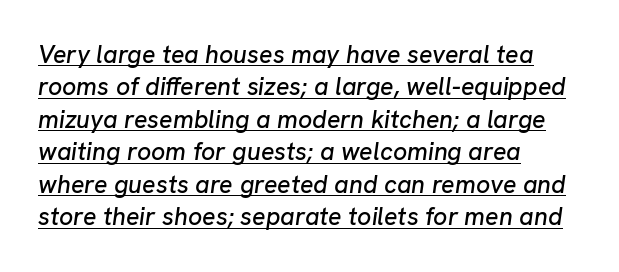
The image shows 25 px text type, italic (leaning right); set left-aligned, normal line spacing (1.3x), normal letter spacing, underlined.
